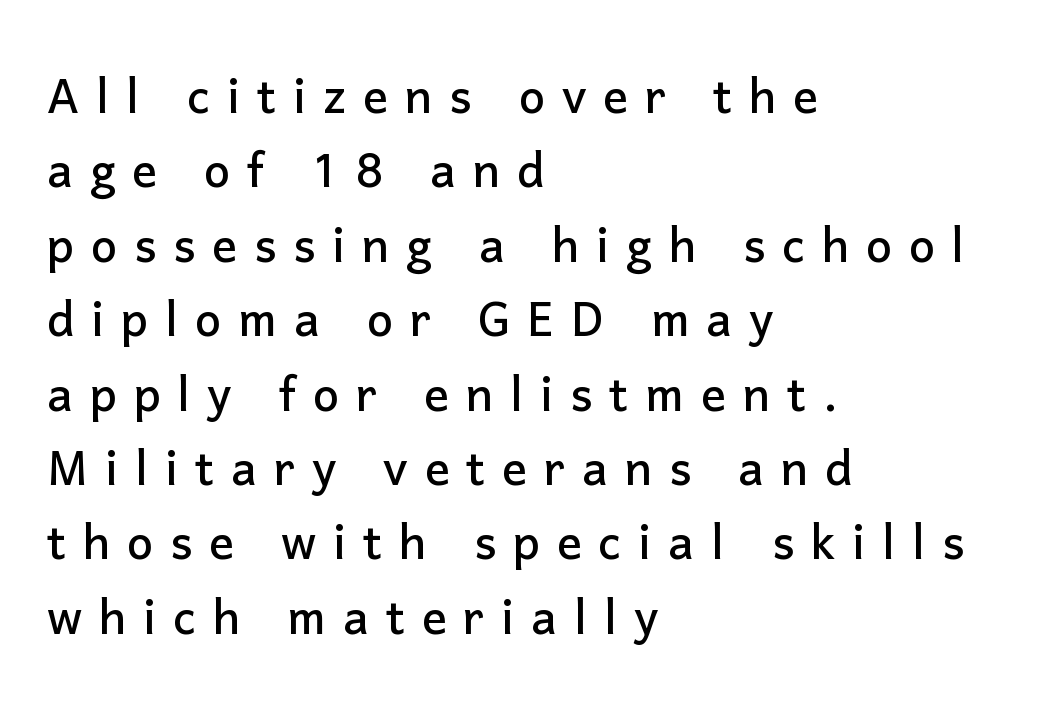
The letters carry no serifs — their stems end cleanly without finishing strokes. Is the letter spacing exaggerated? Yes — the characters are pushed far apart. Tall strokes in this sample are plumb rather than angled. Descenders hang freely into open space. Horizontally, the lines are justified to the leading edge only.
